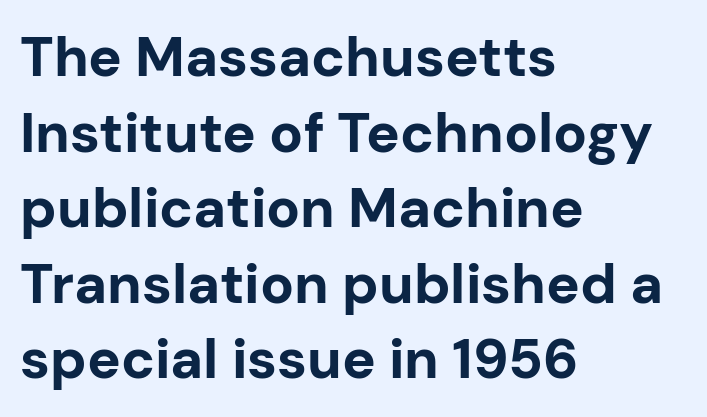
Q: Is the text bold? A: Yes.
Q: Is the text italic (slanted)? A: No, it is upright.
Q: Is the typeface a serif or a sans-serif typeface? A: Sans-serif.
Q: Is the text underlined? A: No.
Q: How is the paragraph aligned? A: Left-aligned.
Q: Is the spacing between letters normal or unusually wide? A: Normal.
Q: Is the spacing between lines tight, normal or loose? A: Normal.
Q: Width (condensed, normal, or wide)? A: Normal.
Q: Stroke contrast? A: Low.
Q: x-height? A: Medium.
Q: Monospaced? A: No.
